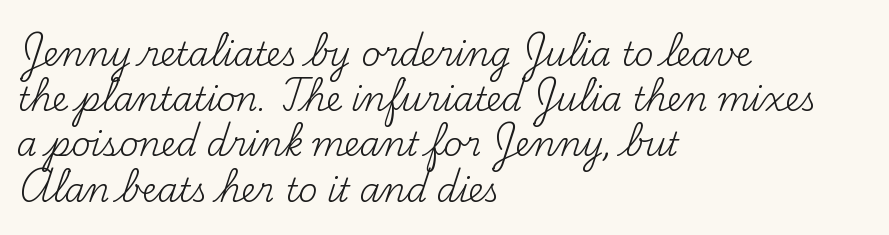
Q: Is the text bold? A: No.
Q: Is the text italic (slanted)? A: Yes.
Q: Is the typeface a serif or a sans-serif typeface? A: Serif.
Q: Is the text underlined? A: No.
Q: How is the paragraph aligned? A: Left-aligned.
Q: Is the spacing between letters normal or unusually wide? A: Normal.
Q: Is the spacing between lines tight, normal or loose? A: Normal.
Q: Width (condensed, normal, or wide)? A: Normal.
Q: Stroke contrast? A: Medium.
Q: x-height? A: Small.
Q: Monospaced? A: No.
